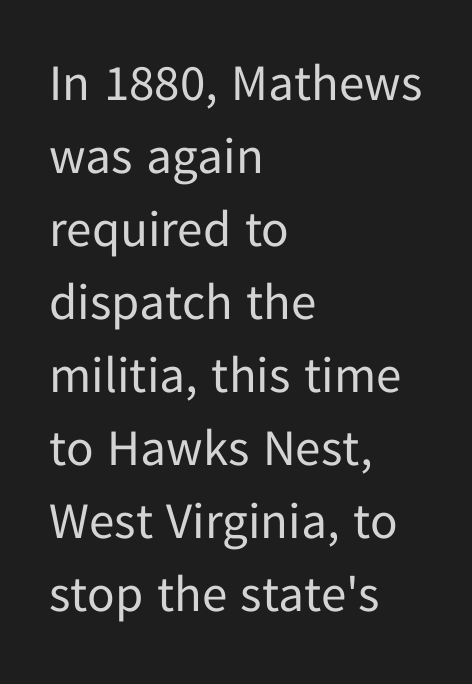
{"serif": "no", "italic": "no", "bold": "no", "weight": "regular", "width": "normal", "stroke_contrast": "low", "x_height": "medium", "monospaced": "no", "underline": "no", "align": "left", "line_spacing": "normal", "line_spacing_ratio": 1.43, "letter_spacing": "normal", "letter_spacing_em": 0.0, "glyph_px": 51}
